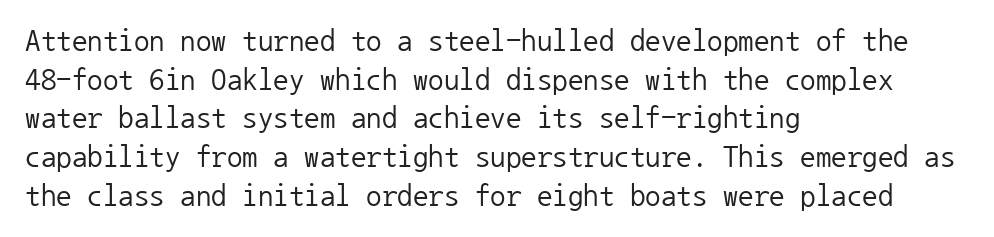
The image shows 31 px regular-weight sans-serif type, upright, monospaced; set left-aligned, normal line spacing (1.25x), normal letter spacing, not underlined; low stroke contrast and a medium x-height.
